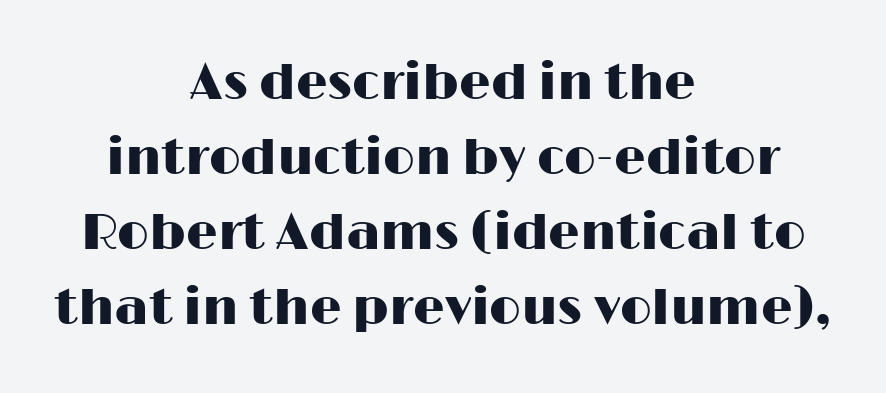
Every row of glyphs is offset so its center matches the block's center. Anything drawn beneath the words? Only blank space. Looks like regular typesetting: each glyph gets only the width it needs. The passage shown stacks its lines at a standard gap.
